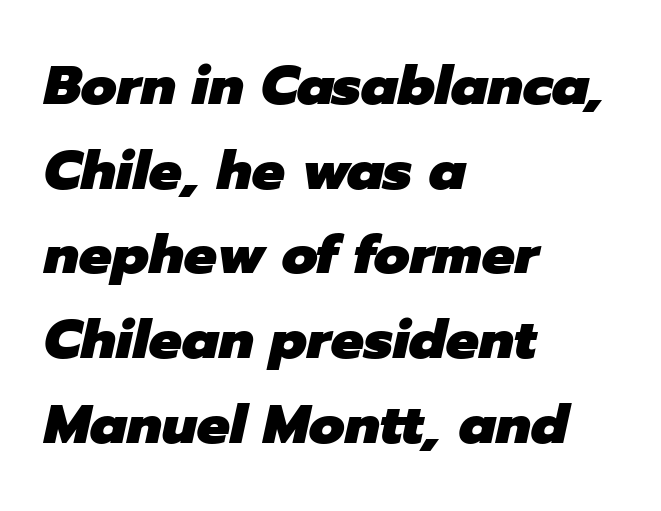
Yep, that's italic — everything's leaning. Descenders are the only things crossing below the line. These lines are set flush left with a ragged right edge. In terms of weight, the rendering is a true, heavy bold. This sample has the flowing, uneven cadence of proportional lettering.
